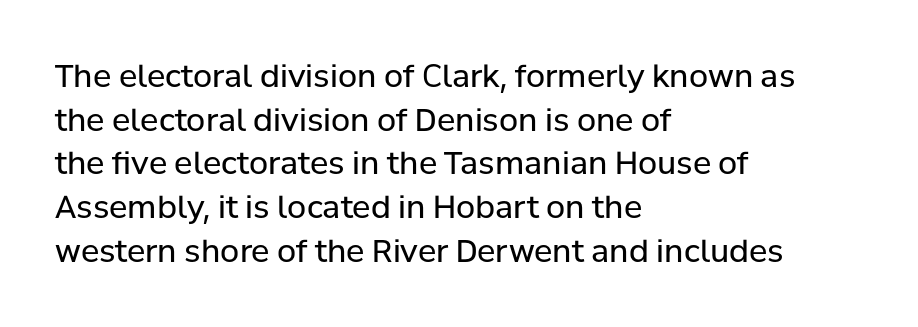
Q: Is the text bold? A: No.
Q: Is the text italic (slanted)? A: No, it is upright.
Q: Is the typeface a serif or a sans-serif typeface? A: Sans-serif.
Q: Is the text underlined? A: No.
Q: How is the paragraph aligned? A: Left-aligned.
Q: Is the spacing between letters normal or unusually wide? A: Normal.
Q: Is the spacing between lines tight, normal or loose? A: Normal.
Q: Width (condensed, normal, or wide)? A: Normal.
Q: Stroke contrast? A: Low.
Q: x-height? A: Medium.
Q: Monospaced? A: No.
